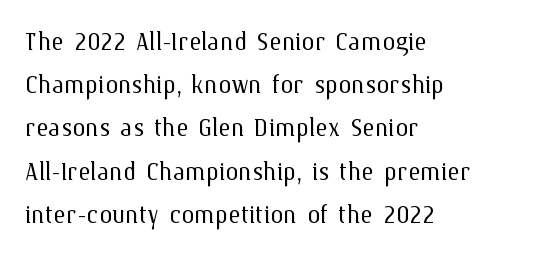
Q: Is the text bold? A: No.
Q: Is the text italic (slanted)? A: No, it is upright.
Q: Is the text underlined? A: No.
Q: How is the paragraph aligned? A: Left-aligned.
Q: Is the spacing between letters normal or unusually wide? A: Normal.
Q: Is the spacing between lines tight, normal or loose? A: Normal.
Q: Width (condensed, normal, or wide)? A: Normal.
Q: Stroke contrast? A: Medium.
Q: x-height? A: Medium.
Q: Monospaced? A: No.
